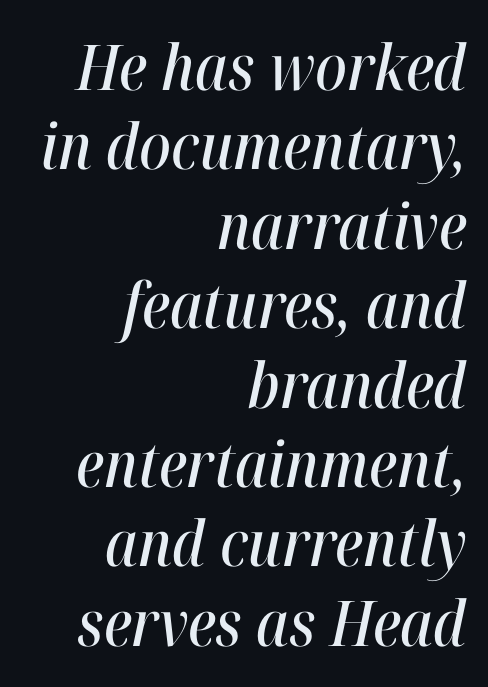
Descenders are the only things crossing below the line. These lines are rendered in a variable-pitch font. The lettering tilts uniformly, giving the passage an italic look. The rows are spaced the way most documents space them.
